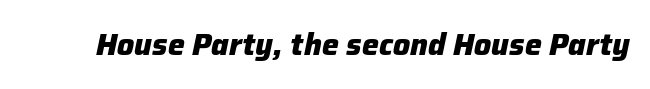
The image shows 30 px heavy type, italic (leaning right); set normal letter spacing, not underlined; low stroke contrast and a medium x-height.
